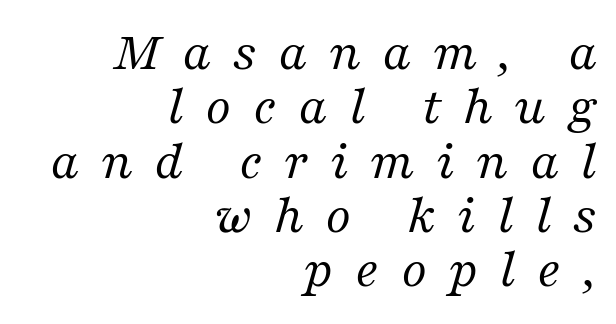
Q: Is the text bold? A: No.
Q: Is the text italic (slanted)? A: Yes, it leans right by about 16 degrees.
Q: Is the typeface a serif or a sans-serif typeface? A: Serif.
Q: Is the text underlined? A: No.
Q: How is the paragraph aligned? A: Right-aligned.
Q: Is the spacing between letters normal or unusually wide? A: Unusually wide.
Q: Is the spacing between lines tight, normal or loose? A: Tight.
Q: Width (condensed, normal, or wide)? A: Normal.
Q: Stroke contrast? A: Medium.
Q: x-height? A: Medium.
Q: Monospaced? A: No.
